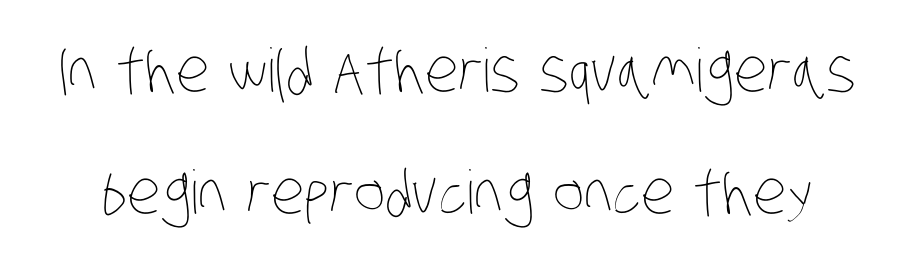
The typeface has the unassuming heft of standard copy or less. Compared with typical body copy, the letter spacing here is the same. Spacing verdict: proportional, widths tailored to each character. Successive baselines arrive slowly, with a big drop between each. Words float on clear page, feet unadorned.
